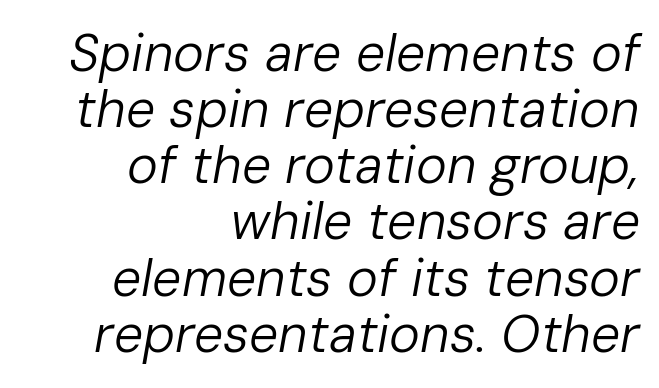
{"italic": "yes", "lean": "right", "slant_degrees": 10, "bold": "no", "weight": "regular", "width": "normal", "stroke_contrast": "low", "x_height": "medium", "monospaced": "no", "underline": "no", "align": "right", "line_spacing": "tight", "line_spacing_ratio": 1.08, "letter_spacing": "normal", "letter_spacing_em": 0.0, "glyph_px": 52}
